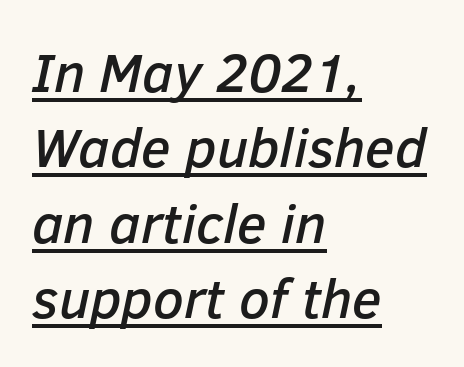
{"italic": "yes", "lean": "right", "slant_degrees": 12, "width": "normal", "stroke_contrast": "low", "x_height": "medium", "monospaced": "no", "underline": "yes", "align": "left", "line_spacing": "normal", "line_spacing_ratio": 1.37, "letter_spacing": "normal", "letter_spacing_em": 0.0, "glyph_px": 55}
